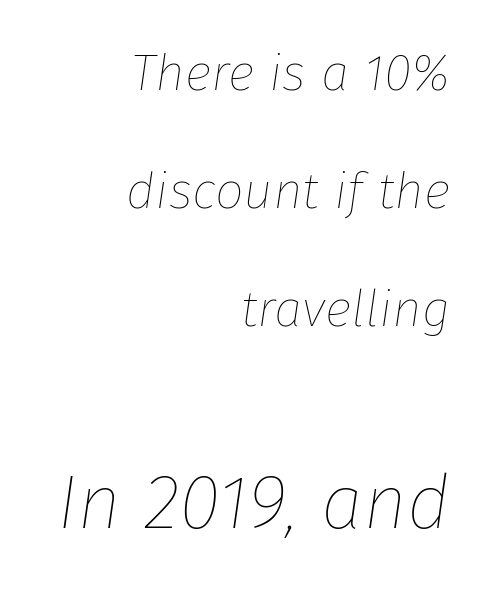
Q: Is the text bold? A: No.
Q: Is the text italic (slanted)? A: Yes, it leans right by about 8 degrees.
Q: Is the text underlined? A: No.
Q: How is the paragraph aligned? A: Right-aligned.
Q: Is the spacing between letters normal or unusually wide? A: Normal.
Q: Is the spacing between lines tight, normal or loose? A: Loose.
Q: Which block of text is set in a larger size, the first (top) or the second (bottom)? A: The second (bottom) one.
Q: Width (condensed, normal, or wide)? A: Normal.
Q: Stroke contrast? A: Low.
Q: x-height? A: Medium.
Q: Monospaced? A: No.
